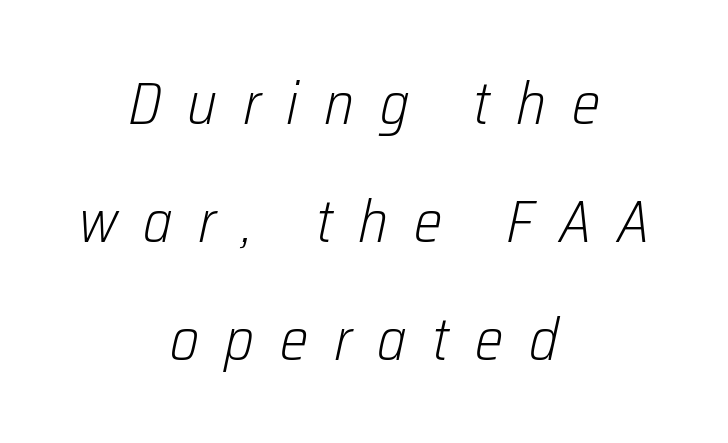
Caption: multi-line text, centered on the measure. Proportional: the letters do not fall into vertical columns. The space beneath each line is pristine and unruled. The face looks like a standard text weight, possibly lighter.
